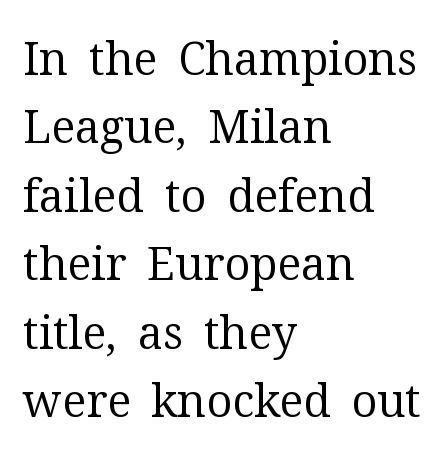
{"serif": "yes", "italic": "no", "bold": "no", "weight": "regular", "width": "normal", "stroke_contrast": "medium", "x_height": "medium", "monospaced": "no", "underline": "no", "align": "left", "line_spacing": "normal", "line_spacing_ratio": 1.52, "letter_spacing": "normal", "letter_spacing_em": 0.0, "glyph_px": 45}
